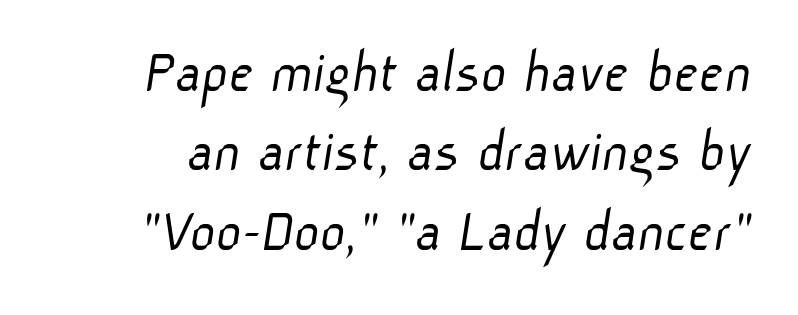
{"serif": "no", "bold": "no", "weight": "light", "width": "normal", "stroke_contrast": "low", "x_height": "medium", "monospaced": "no", "underline": "no", "line_spacing": "normal", "line_spacing_ratio": 1.28, "letter_spacing": "normal", "letter_spacing_em": 0.0, "glyph_px": 62}
